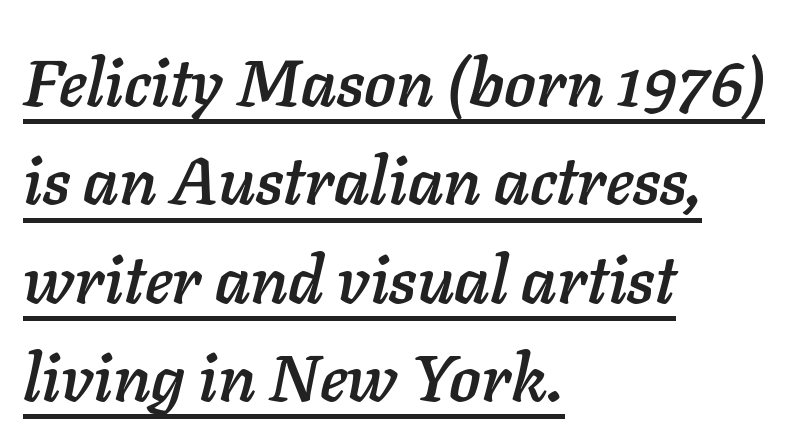
Q: Is the text italic (slanted)? A: Yes, it leans right by about 11 degrees.
Q: Is the text underlined? A: Yes.
Q: How is the paragraph aligned? A: Left-aligned.
Q: Is the spacing between letters normal or unusually wide? A: Normal.
Q: Is the spacing between lines tight, normal or loose? A: Normal.
Q: Width (condensed, normal, or wide)? A: Normal.
Q: Stroke contrast? A: Low.
Q: x-height? A: Medium.
Q: Monospaced? A: No.
